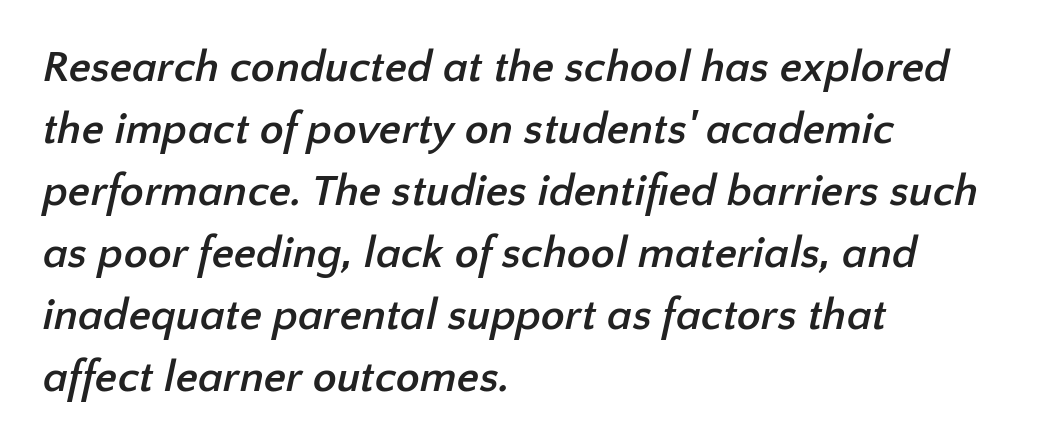
This block has exactly the height ordinary leading produces. Plain, unruled lines of type. If you drew a ruler down the left edge, every line would touch it. The rendering uses natural spacing where letterforms have individual widths. Classification — sans serif.
